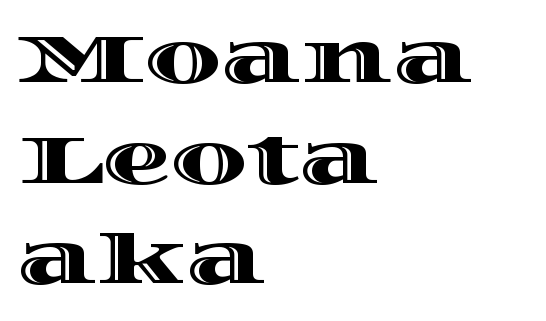
Do the characters align in a grid? No, the font is proportional. Observe the ordinary spacing: letters are neighbours, not strangers. It's the straight-up-and-down kind of type. Leading matches the norm, producing a regular column. The lines are quadded left.
